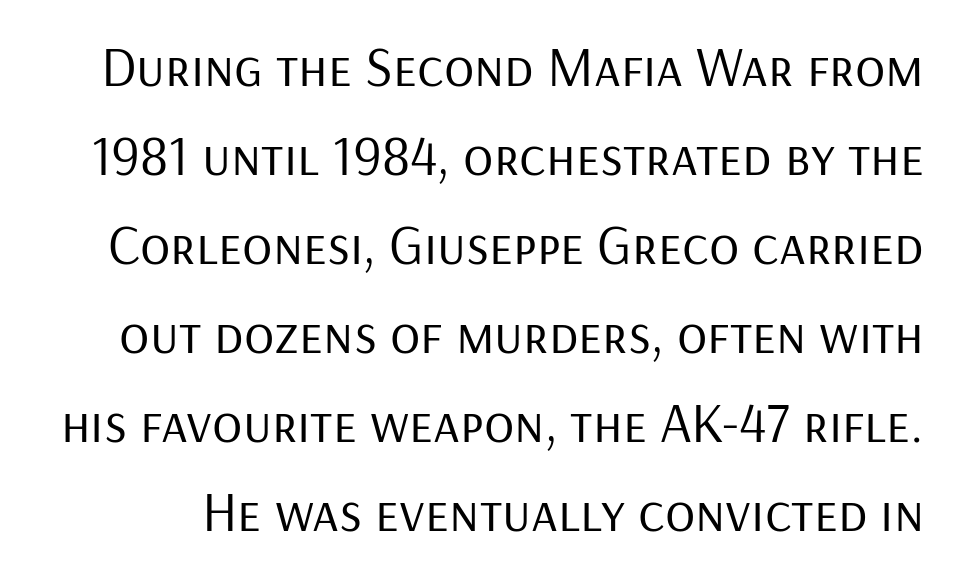
This rendering employs a face without finishing strokes, i.e., a sans-serif. How are the letters spaced? Ordinarily, with no added tracking. Does the lettering tilt? It doesn't — this is upright. Weight class: somewhere from thin through regular.
